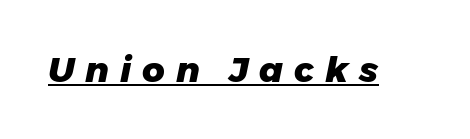
The image shows 35 px heavy type, italic (leaning right); set unusually wide letter spacing (+0.31 em), underlined; low stroke contrast and a medium x-height.
